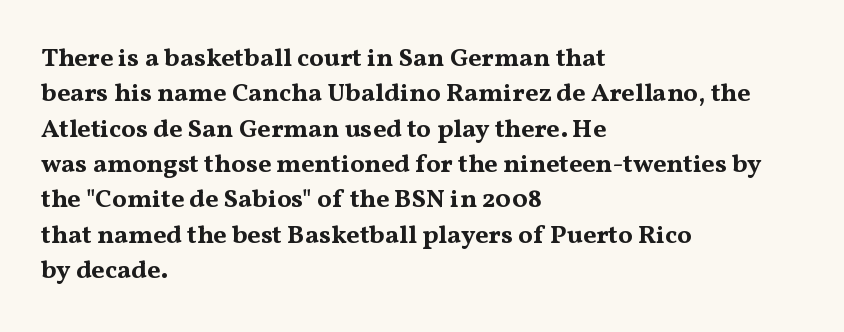
Q: Is the text bold? A: Yes.
Q: Is the text italic (slanted)? A: No, it is upright.
Q: Is the text underlined? A: No.
Q: How is the paragraph aligned? A: Left-aligned.
Q: Is the spacing between letters normal or unusually wide? A: Normal.
Q: Is the spacing between lines tight, normal or loose? A: Normal.
